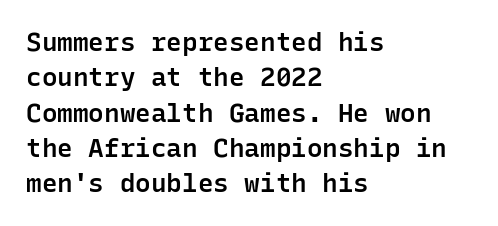
Q: Is the text bold? A: Semi-bold.
Q: Is the text italic (slanted)? A: No, it is upright.
Q: Is the text underlined? A: No.
Q: How is the paragraph aligned? A: Left-aligned.
Q: Is the spacing between letters normal or unusually wide? A: Normal.
Q: Is the spacing between lines tight, normal or loose? A: Normal.
